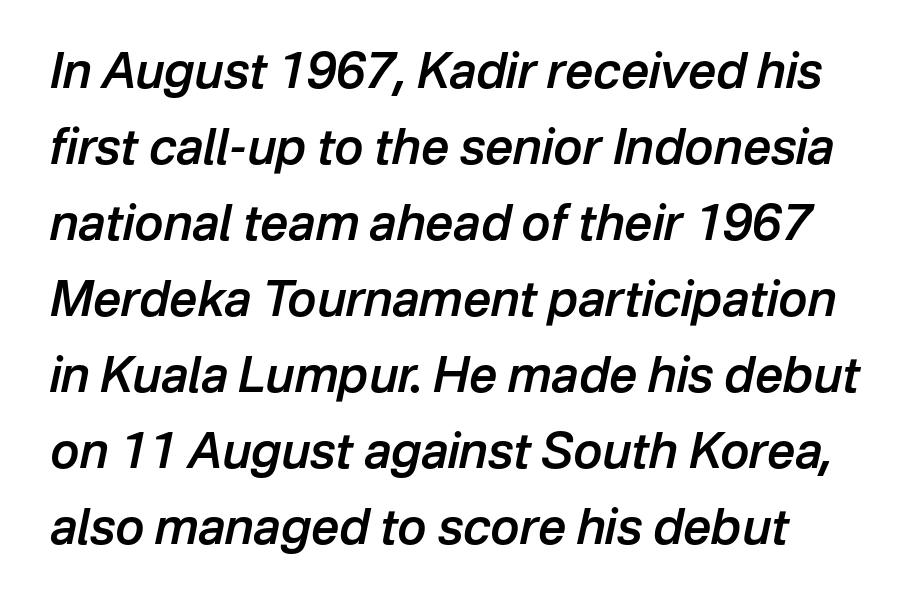
Compared with ordinary roman type, these characters are visibly tilted. Here the designer chose a conventional face with non-uniform glyph widths. Bare-footed words on every line. There is no visible air inserted between adjacent glyphs. In terms of leading, this rendering sits right in the middle. Moderately thickened strokes mark this as semibold type.
